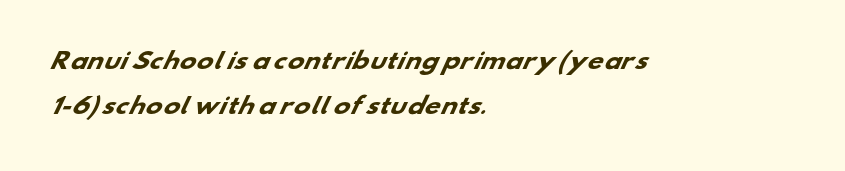
{"bold": "yes", "underline": "no", "align": "left", "line_spacing": "loose", "line_spacing_ratio": 2.04, "letter_spacing": "normal", "letter_spacing_em": 0.0, "glyph_px": 22}
